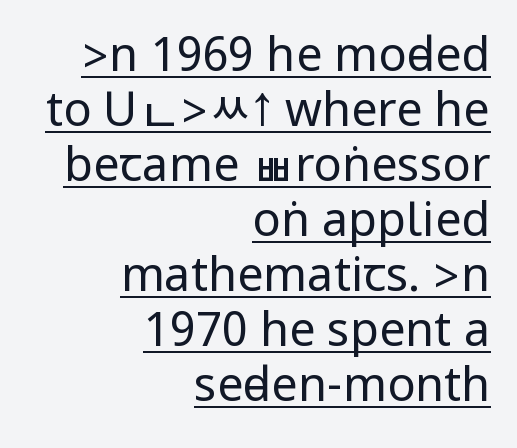
Bold? No — there's no thickening of the strokes. Underlined type. The rag falls on the left side of this text block. Unlike italic type, these characters show no tilt at all.
